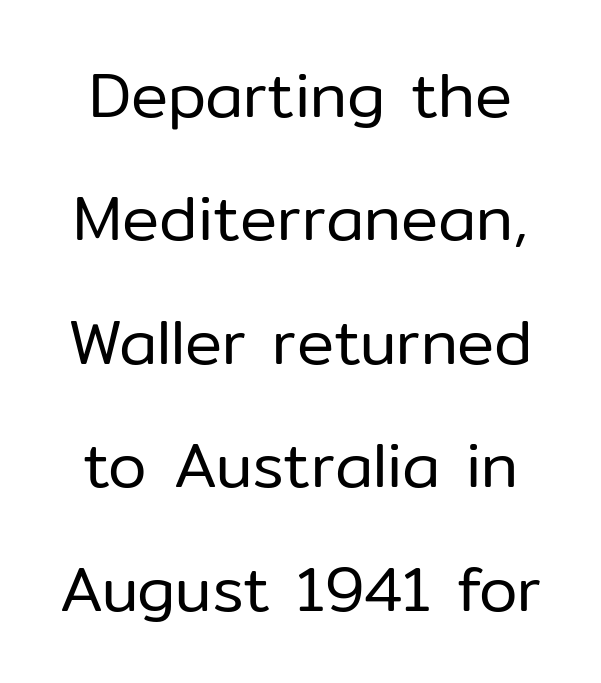
Each new line begins a long way beneath the previous one. This reads as an unemphasized weight, regular at the heaviest. Does the lettering tilt? It doesn't — this is upright. Serif or sans? Sans — the stroke terminals are bare. The rendering uses natural spacing where letterforms have individual widths.
